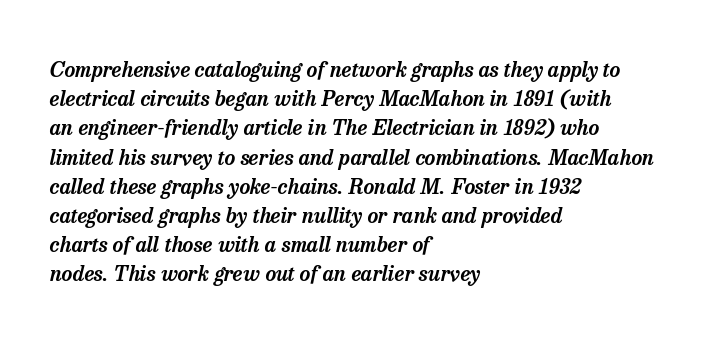
{"italic": "yes", "lean": "right", "slant_degrees": 13, "underline": "no", "align": "left", "line_spacing": "normal", "line_spacing_ratio": 1.39, "letter_spacing": "normal", "letter_spacing_em": 0.0, "glyph_px": 21}
